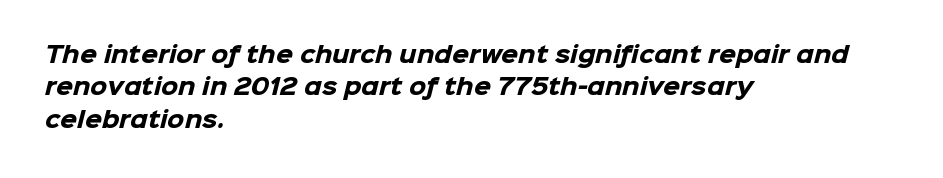
The image shows 22 px bold type; set left-aligned, normal line spacing (1.47x), normal letter spacing, not underlined.
